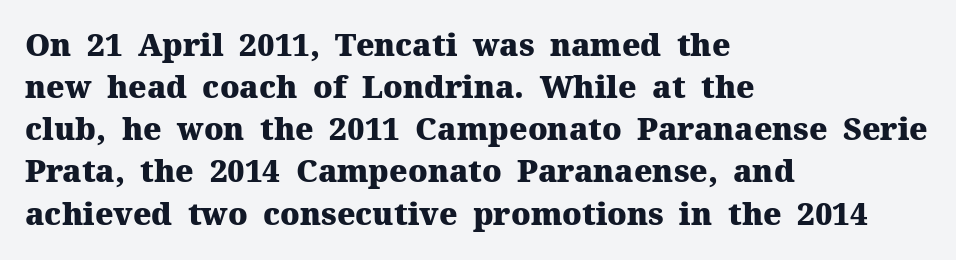
You'd pick this weight for a headline — it's a proper bold. The rendering uses natural spacing where letterforms have individual widths. Check under the words: just untouched page. Yep, those are serifs on the letters. Students, observe: this is what conventionally led text looks like. In terms of letterspacing, this is plain default setting.
